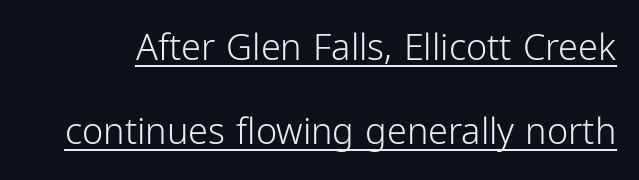
A roman cut, with each character standing at attention. Note the varied advance widths — an 'i' is clearly narrower than an 'm'. The type is set solid horizontally, with unmodified tracking. In designer terms, the underline attribute is active on this setting.
